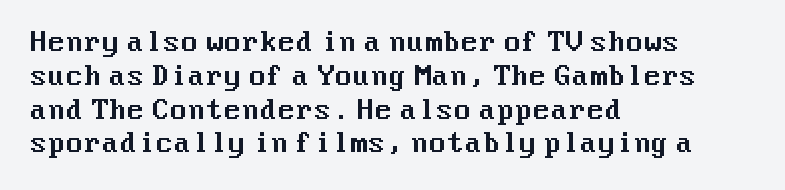
{"italic": "no", "underline": "no", "align": "left", "line_spacing": "normal", "line_spacing_ratio": 1.3, "letter_spacing": "normal", "letter_spacing_em": 0.0, "glyph_px": 26}
